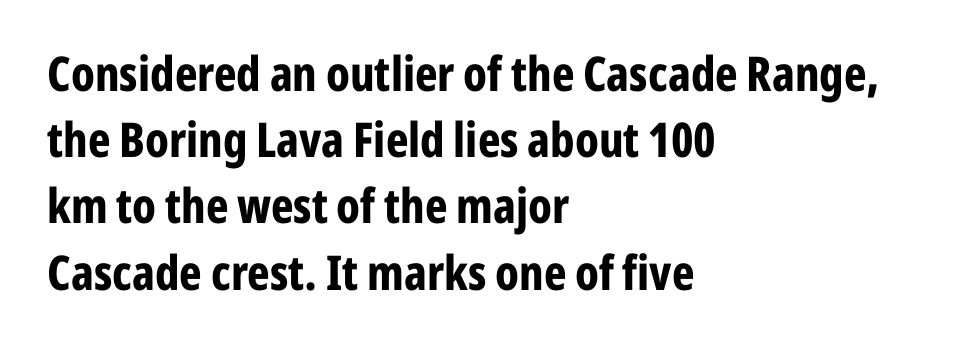
Q: Is the text bold? A: Yes.
Q: Is the text italic (slanted)? A: No, it is upright.
Q: Is the typeface a serif or a sans-serif typeface? A: Sans-serif.
Q: Is the text underlined? A: No.
Q: How is the paragraph aligned? A: Left-aligned.
Q: Is the spacing between letters normal or unusually wide? A: Normal.
Q: Is the spacing between lines tight, normal or loose? A: Normal.
Q: Width (condensed, normal, or wide)? A: Condensed.
Q: Stroke contrast? A: Low.
Q: x-height? A: Medium.
Q: Monospaced? A: No.
